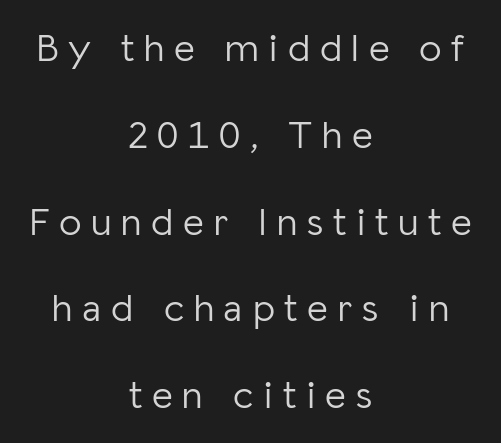
Q: Is the text bold? A: No.
Q: Is the text italic (slanted)? A: No, it is upright.
Q: Is the typeface a serif or a sans-serif typeface? A: Sans-serif.
Q: Is the text underlined? A: No.
Q: How is the paragraph aligned? A: Centered.
Q: Is the spacing between letters normal or unusually wide? A: Unusually wide.
Q: Is the spacing between lines tight, normal or loose? A: Loose.
Q: Width (condensed, normal, or wide)? A: Normal.
Q: Stroke contrast? A: Low.
Q: x-height? A: Medium.
Q: Monospaced? A: No.
